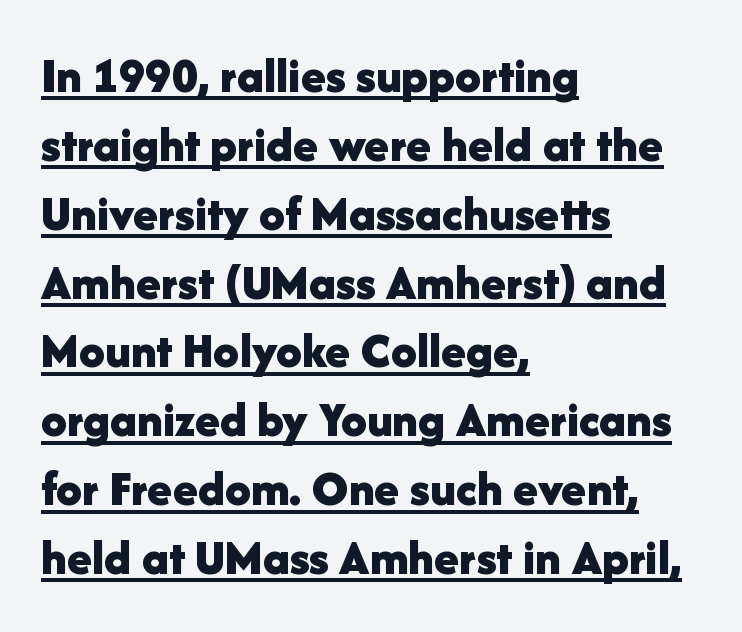
The ragged edge is on the right, which tells us the setting is flush left. In terms of weight, the rendering is a true, heavy bold. The letters sit at their default tracking, neither squeezed nor spread. This rendering features underlined lettering.
